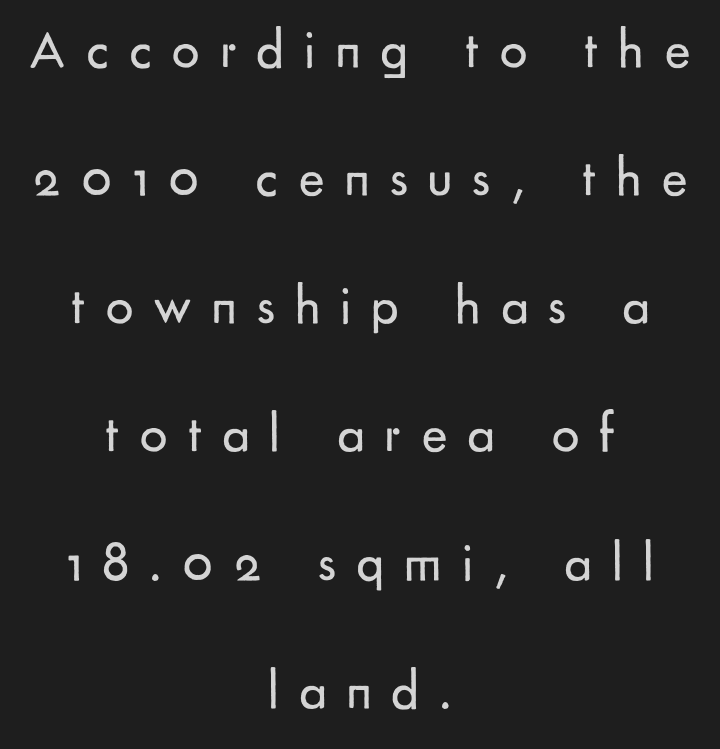
Q: Is the text bold? A: No.
Q: Is the text italic (slanted)? A: No, it is upright.
Q: Is the typeface a serif or a sans-serif typeface? A: Sans-serif.
Q: Is the text underlined? A: No.
Q: How is the paragraph aligned? A: Centered.
Q: Is the spacing between letters normal or unusually wide? A: Unusually wide.
Q: Is the spacing between lines tight, normal or loose? A: Loose.
Q: Width (condensed, normal, or wide)? A: Normal.
Q: Stroke contrast? A: Low.
Q: x-height? A: Small.
Q: Monospaced? A: No.
